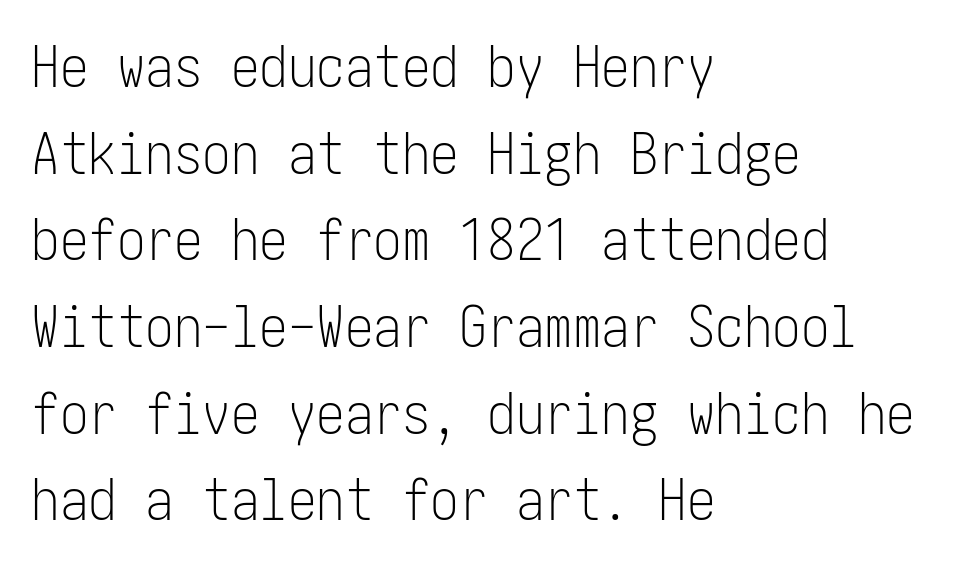
Q: Is the text bold? A: No.
Q: Is the text italic (slanted)? A: No, it is upright.
Q: Is the typeface a serif or a sans-serif typeface? A: Sans-serif.
Q: Is the text underlined? A: No.
Q: How is the paragraph aligned? A: Left-aligned.
Q: Is the spacing between letters normal or unusually wide? A: Normal.
Q: Is the spacing between lines tight, normal or loose? A: Normal.
Q: Width (condensed, normal, or wide)? A: Condensed.
Q: Stroke contrast? A: Low.
Q: x-height? A: Medium.
